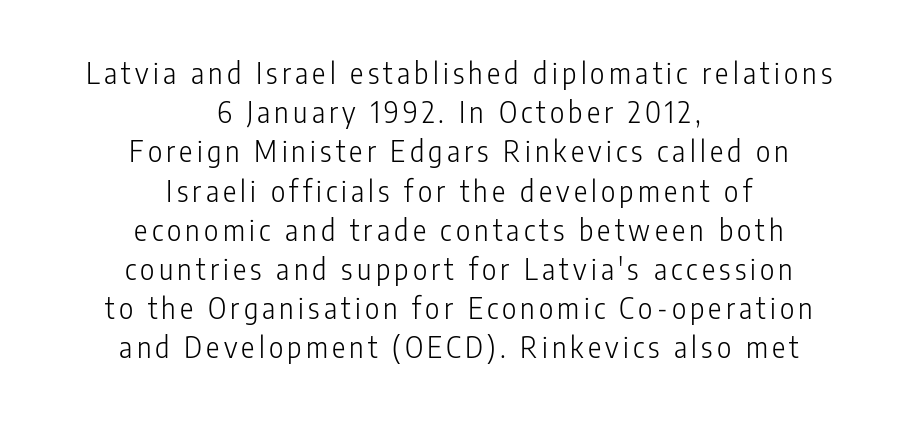
The image shows 28 px light, condensed sans-serif type, upright; set centered, normal line spacing (1.4x), not underlined; low stroke contrast and a medium x-height.
